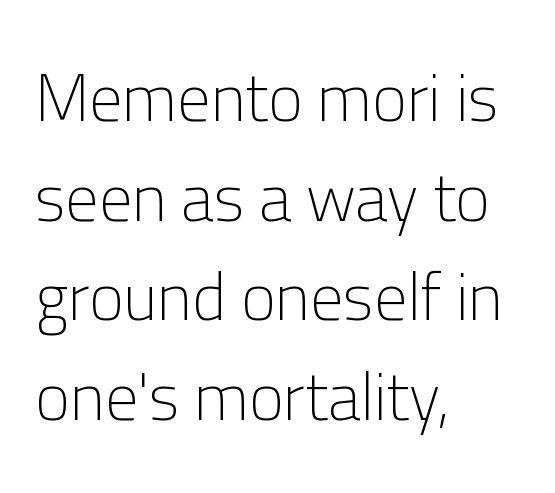
Just letters on the line, the space beneath them empty. Left-aligned paragraph, ragged on the right. The face looks like a standard text weight, possibly lighter. Here the glyphs are tracked normally, forming tight word shapes. The space between consecutive lines is moderate. Spacing verdict: proportional, widths tailored to each character.
